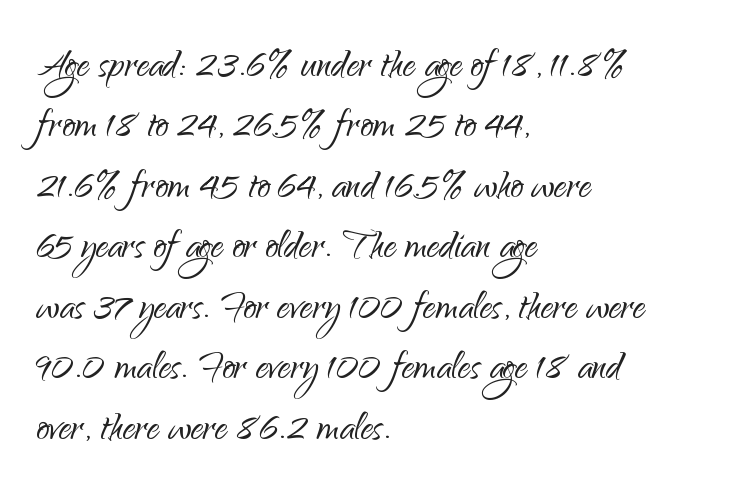
The compositor pushed each line to the left boundary. Descender tails drop into unmarked territory. You could not count columns in this text — the font is proportionally spaced.
